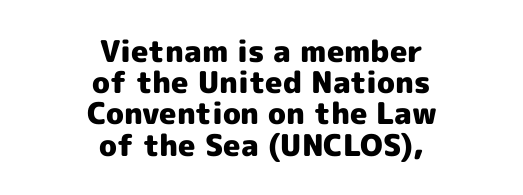
Is the letter spacing exaggerated? No — it looks like the ordinary default. The lettering holds an erect, upright posture throughout. Is the block centered? Yes — each line is placed symmetrically about the middle. Spacing verdict: proportional, widths tailored to each character.
